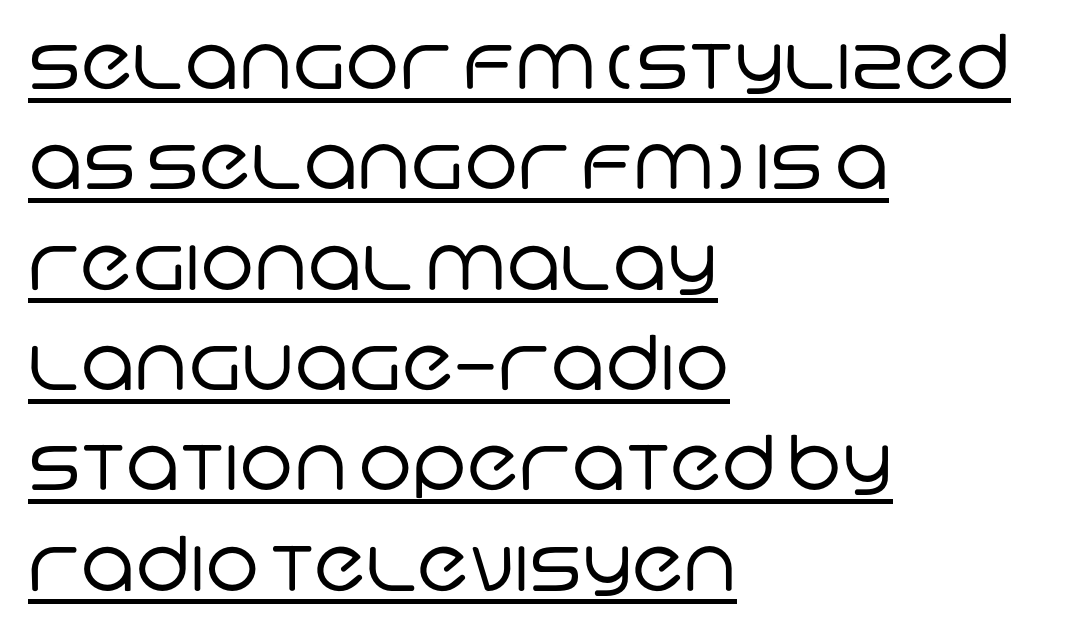
Q: Is the text bold? A: No.
Q: Is the typeface a serif or a sans-serif typeface? A: Sans-serif.
Q: Is the text underlined? A: Yes.
Q: How is the paragraph aligned? A: Left-aligned.
Q: Is the spacing between letters normal or unusually wide? A: Normal.
Q: Is the spacing between lines tight, normal or loose? A: Normal.
Q: Width (condensed, normal, or wide)? A: Normal.
Q: Stroke contrast? A: Low.
Q: x-height? A: Large.
Q: Monospaced? A: No.
